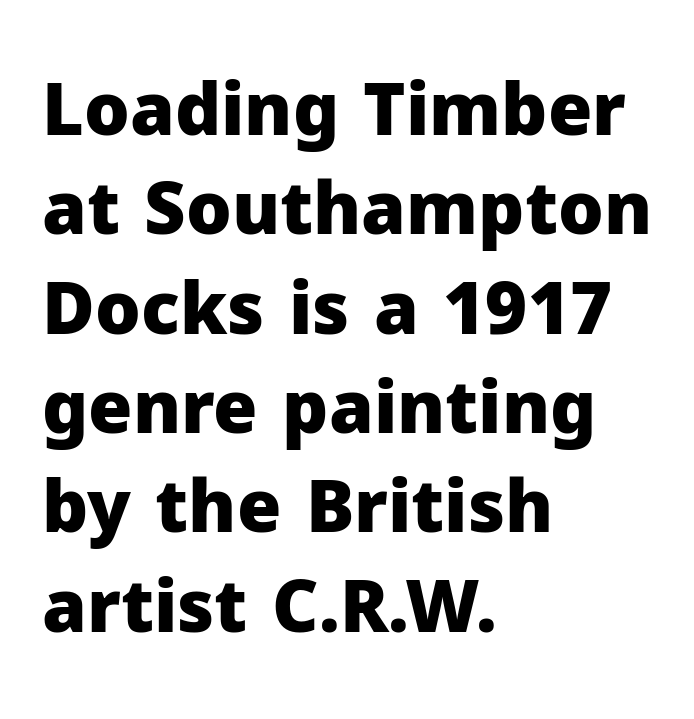
In terms of letterspacing, this is plain default setting. The rendering uses natural spacing where letterforms have individual widths. A full-strength bold gives these letters their thick strokes. Vertically, the passage feels balanced, rows spaced as you'd expect. Any mark beneath the type? The region is blank. Nope, no serifs anywhere on these letters.
